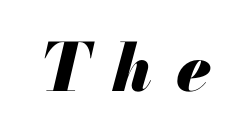
{"italic": "yes", "lean": "right", "slant_degrees": 13, "bold": "yes", "weight": "heavy", "width": "normal", "stroke_contrast": "medium", "x_height": "small", "monospaced": "no", "underline": "no", "letter_spacing": "wide", "letter_spacing_em": 0.36, "glyph_px": 66}
